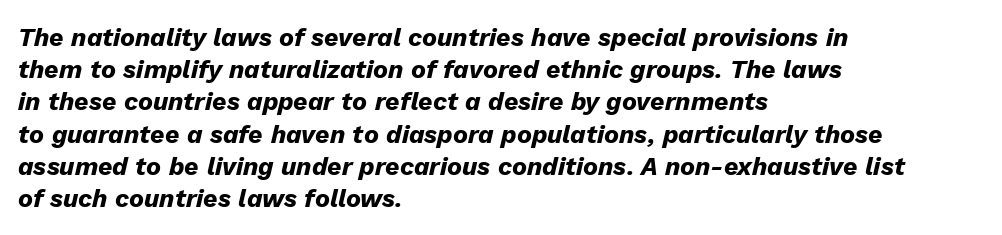
Q: Is the text bold? A: Yes.
Q: Is the text italic (slanted)? A: Yes, it leans right by about 13 degrees.
Q: Is the text underlined? A: No.
Q: How is the paragraph aligned? A: Left-aligned.
Q: Is the spacing between letters normal or unusually wide? A: Normal.
Q: Is the spacing between lines tight, normal or loose? A: Normal.
